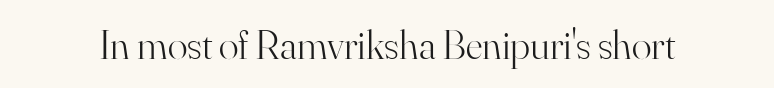
Q: Is the text bold? A: No.
Q: Is the text italic (slanted)? A: No, it is upright.
Q: Is the typeface a serif or a sans-serif typeface? A: Serif.
Q: Is the text underlined? A: No.
Q: Is the spacing between letters normal or unusually wide? A: Normal.
Q: Width (condensed, normal, or wide)? A: Normal.
Q: Stroke contrast? A: High.
Q: x-height? A: Small.
Q: Monospaced? A: No.
